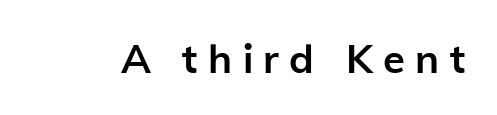
Words appear elongated and porous because spacing is wide. Is this a fixed-width face? No — the glyphs have proportional, varying widths. The passage shown is emphatically bold. Designer's note — italics off, roman on. Font category for this specimen: sans-serif.
